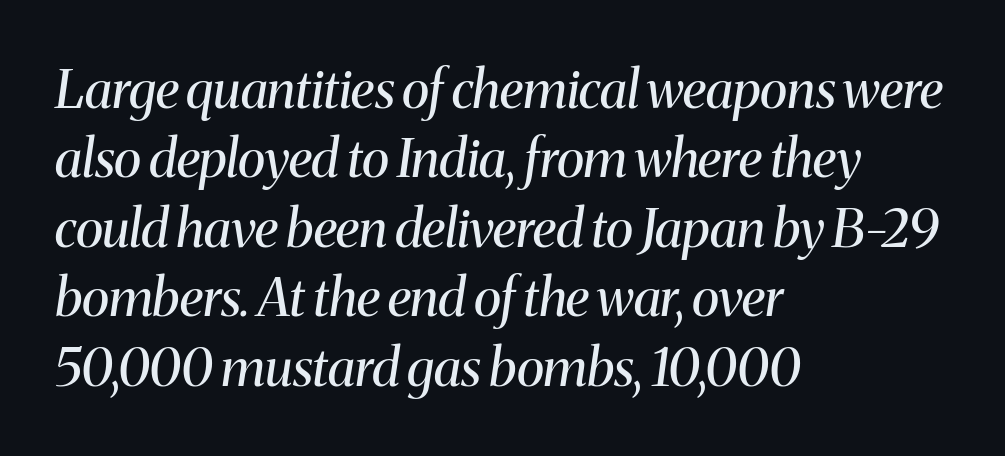
Q: Is the text bold? A: No.
Q: Is the text italic (slanted)? A: Yes, it leans right by about 8 degrees.
Q: Is the typeface a serif or a sans-serif typeface? A: Serif.
Q: Is the text underlined? A: No.
Q: How is the paragraph aligned? A: Left-aligned.
Q: Is the spacing between letters normal or unusually wide? A: Normal.
Q: Is the spacing between lines tight, normal or loose? A: Normal.
Q: Width (condensed, normal, or wide)? A: Normal.
Q: Stroke contrast? A: Medium.
Q: x-height? A: Medium.
Q: Monospaced? A: No.
